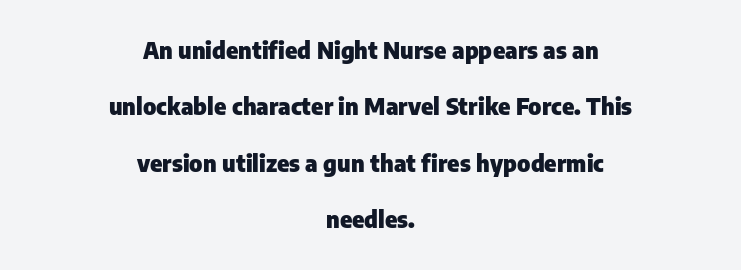
{"italic": "no", "bold": "yes", "underline": "no", "align": "center", "line_spacing": "loose", "line_spacing_ratio": 2.45, "letter_spacing": "normal", "letter_spacing_em": 0.0, "glyph_px": 23}
